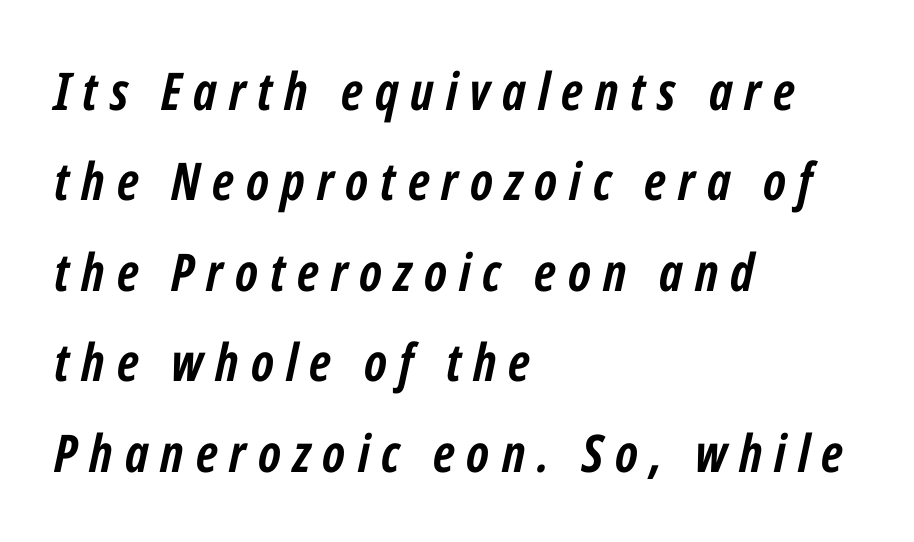
{"italic": "yes", "lean": "right", "slant_degrees": 12, "bold": "yes", "weight": "semibold", "width": "condensed", "stroke_contrast": "low", "x_height": "medium", "monospaced": "no", "underline": "no", "align": "left", "line_spacing_ratio": 1.74, "letter_spacing": "wide", "letter_spacing_em": 0.23, "glyph_px": 52}
